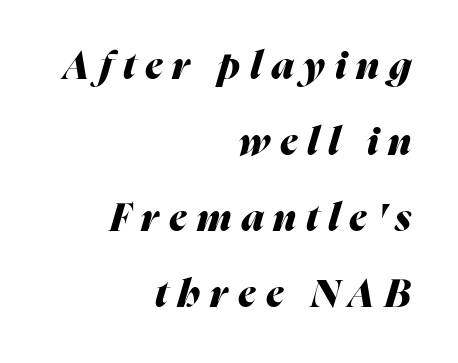
{"italic": "yes", "lean": "right", "slant_degrees": 16, "bold": "yes", "weight": "heavy", "width": "normal", "stroke_contrast": "medium", "x_height": "medium", "monospaced": "no", "underline": "no", "align": "right", "line_spacing": "loose", "line_spacing_ratio": 1.95, "letter_spacing": "wide", "letter_spacing_em": 0.25, "glyph_px": 39}
